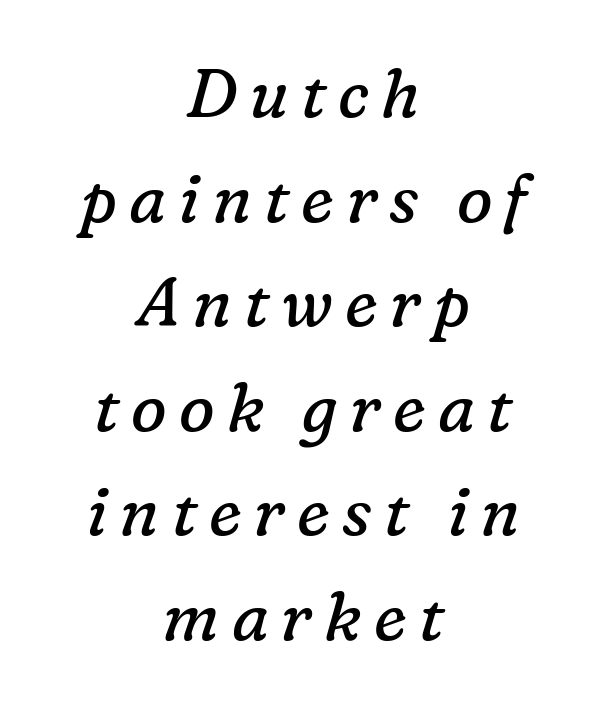
The image shows 67 px regular-weight serif type, italic (leaning right); set centered, normal line spacing (1.56x), not underlined; low stroke contrast and a medium x-height.
